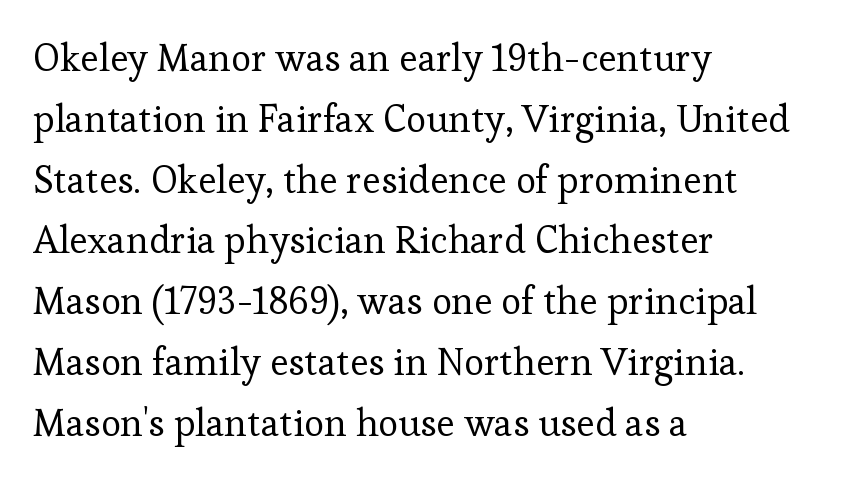
{"serif": "yes", "italic": "no", "bold": "no", "weight": "regular", "width": "normal", "stroke_contrast": "low", "x_height": "medium", "monospaced": "no", "underline": "no", "align": "left", "line_spacing": "normal", "line_spacing_ratio": 1.6, "letter_spacing": "normal", "letter_spacing_em": 0.0, "glyph_px": 38}
